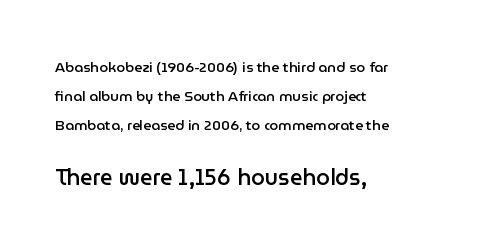
When letters stand straight like this, we call the style roman or upright. Words float on clear page, feet unadorned. Interline gaps are noticeably wide in this sample. The designer gave the closing block more size than the opening block. The sample has been set in demibold, a notch under bold. Does the copy run flush right? No — it runs flush left.
